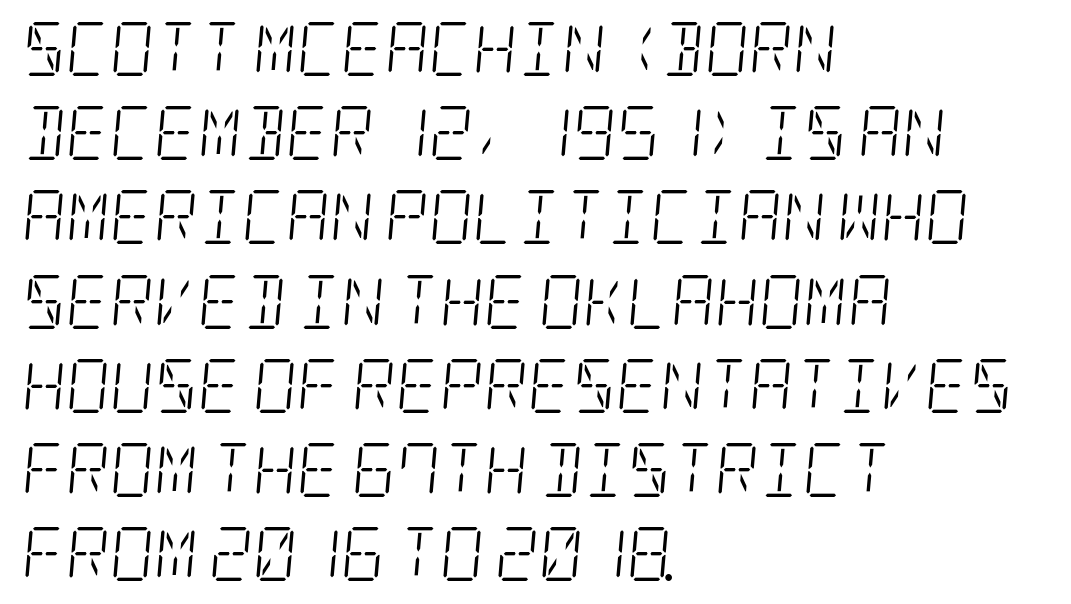
Just letters on the line, the space beneath them empty. How would I describe the line gaps? Plain and ordinary. The passage shown is typeset with a serif family. Summary of weight: not heavy and not bold. Standard letterfit; no display-style spreading of the glyphs. The setting favours the left margin, as ordinary paragraphs usually do.
